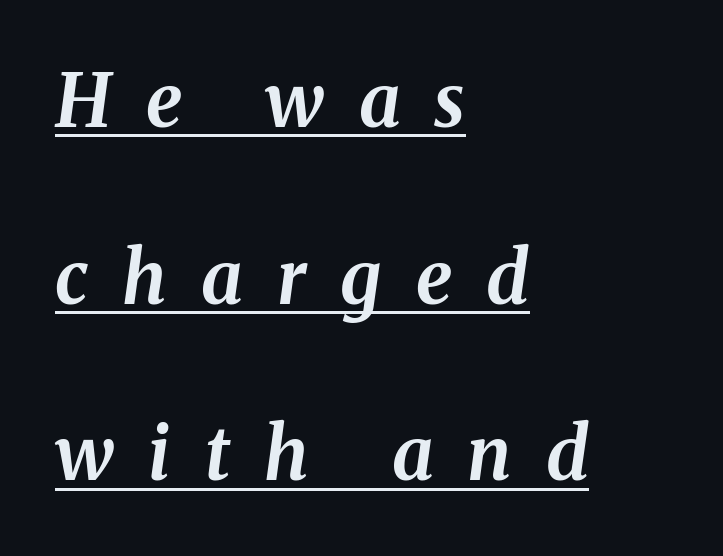
Q: Is the text bold? A: Yes.
Q: Is the text italic (slanted)? A: Yes, it leans right by about 8 degrees.
Q: Is the text underlined? A: Yes.
Q: How is the paragraph aligned? A: Left-aligned.
Q: Is the spacing between letters normal or unusually wide? A: Unusually wide.
Q: Is the spacing between lines tight, normal or loose? A: Loose.
Q: Width (condensed, normal, or wide)? A: Normal.
Q: Stroke contrast? A: Medium.
Q: x-height? A: Medium.
Q: Monospaced? A: No.
